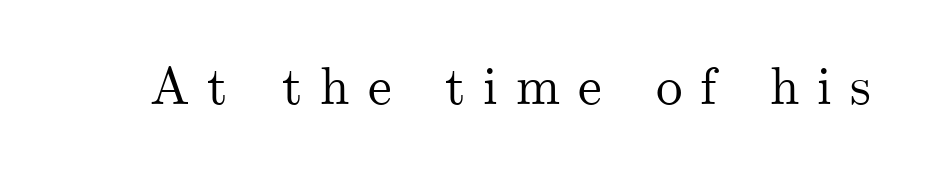
Q: Is the text italic (slanted)? A: No, it is upright.
Q: Is the typeface a serif or a sans-serif typeface? A: Serif.
Q: Is the text underlined? A: No.
Q: Is the spacing between letters normal or unusually wide? A: Unusually wide.
Q: Width (condensed, normal, or wide)? A: Normal.
Q: Stroke contrast? A: Medium.
Q: x-height? A: Small.
Q: Monospaced? A: No.
